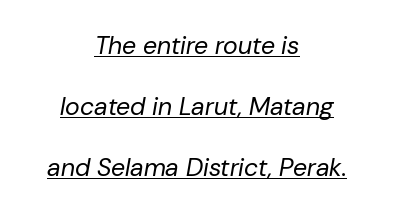
The leading is generous, giving the passage an open texture. Weight: not bold — regular or lighter. Casual observation: everything's sitting right in the middle. Italic? Definitely — the glyphs are oblique.
